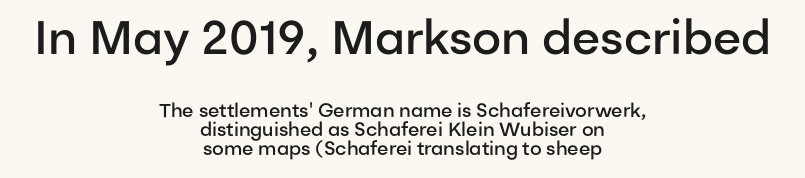
{"serif": "no", "italic": "no", "bold": "semi", "weight": "semibold", "width": "normal", "stroke_contrast": "low", "x_height": "medium", "monospaced": "no", "underline": "no", "align": "center", "line_spacing": "tight", "line_spacing_ratio": 0.99, "letter_spacing": "normal", "letter_spacing_em": 0.0, "larger_block": "first", "size_ratio": 2.47, "glyph_px": 47}
